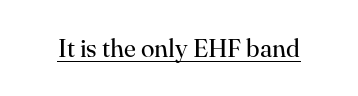
The image shows 25 px text type, upright; set normal letter spacing, underlined.
